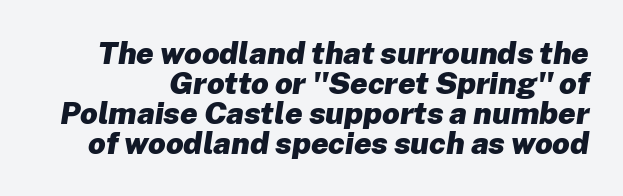
{"italic": "yes", "lean": "right", "slant_degrees": 8, "bold": "yes", "weight": "heavy", "width": "normal", "stroke_contrast": "low", "x_height": "medium", "monospaced": "no", "underline": "no", "line_spacing": "tight", "line_spacing_ratio": 0.97, "letter_spacing": "normal", "letter_spacing_em": 0.0, "glyph_px": 31}
